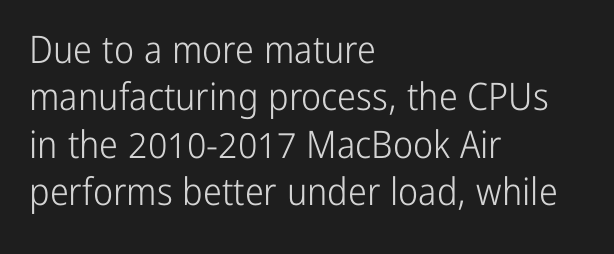
Letters have the restrained weight of plain body copy at most. Rows of type keep a routine distance in the vertical direction. Each word holds together tightly as a unit, with standard inter-letter gaps. This rendering features lettering with no underline. The text block is weighted toward the left margin, trailing off unevenly rightward. The typography opts for an upright posture over an oblique one.
